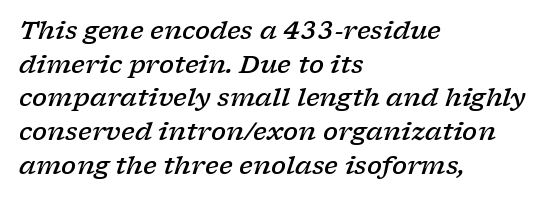
The foot of each line stays bare and open. Vertical spacing — default. Tracking value appears to be zero — textbook default spacing. The whole block is typeset with a tilt. These lines carry some extra weight — a demibold, not a full bold. The rag falls on the right side of this text block.
